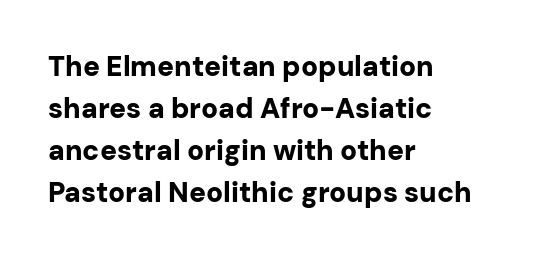
The image shows 28 px bold sans-serif type, upright; set left-aligned, normal line spacing (1.5x), normal letter spacing, not underlined; low stroke contrast and a medium x-height.
